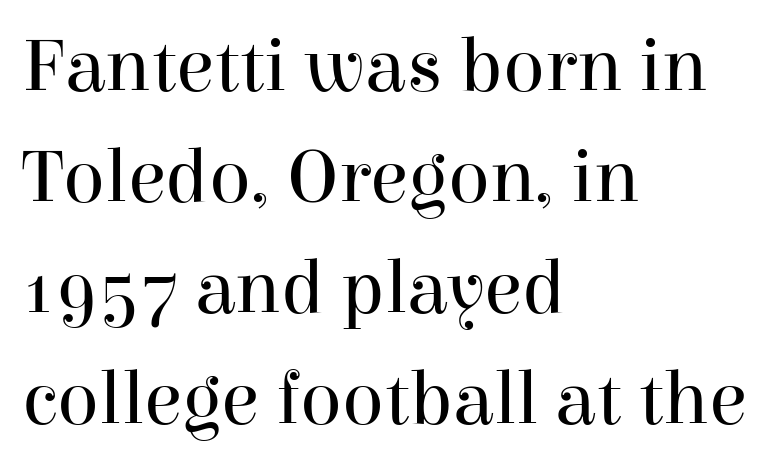
The characters are drawn with everyday or finer stroke widths. A typesetter would label this face a serif. The rendering keeps characters at their native spacing. The lettering holds an erect, upright posture throughout.
